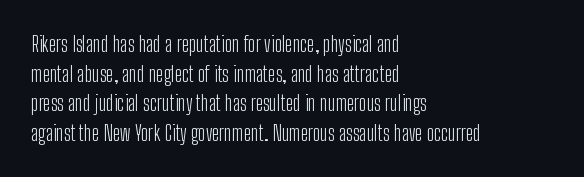
Quick note: underline off. Do the letters lean? They stand straight. The text block is weighted toward the left margin, trailing off unevenly rightward. This rendering leaves character spacing at its baseline value. Vertical spacing — default.
